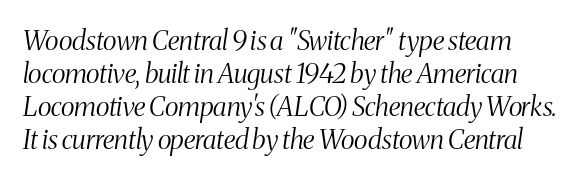
The string is rendered with underlining switched off. The type is set solid horizontally, with unmodified tracking. Summary of weight: not heavy and not bold. Italic? Definitely — the glyphs are oblique.
